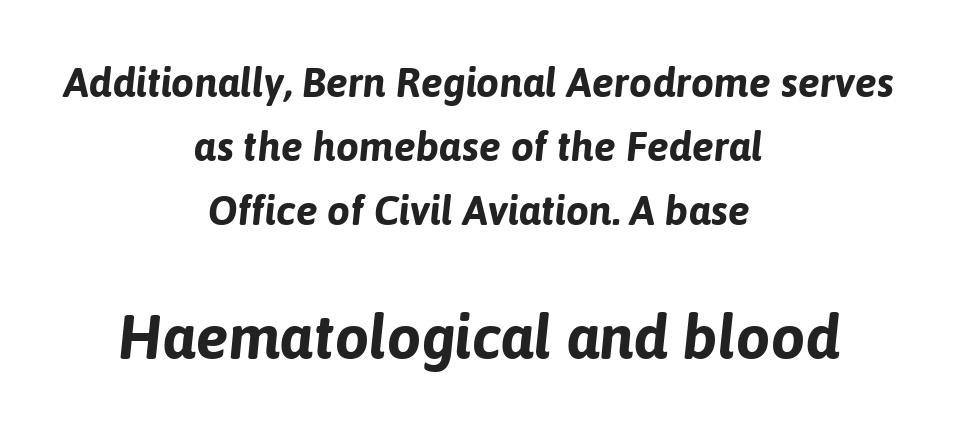
{"italic": "yes", "lean": "right", "slant_degrees": 6, "bold": "yes", "weight": "bold", "width": "normal", "stroke_contrast": "low", "x_height": "medium", "monospaced": "no", "underline": "no", "align": "center", "line_spacing": "normal", "line_spacing_ratio": 1.56, "letter_spacing": "normal", "letter_spacing_em": 0.0, "larger_block": "second", "size_ratio": 1.49, "glyph_px": 61}
